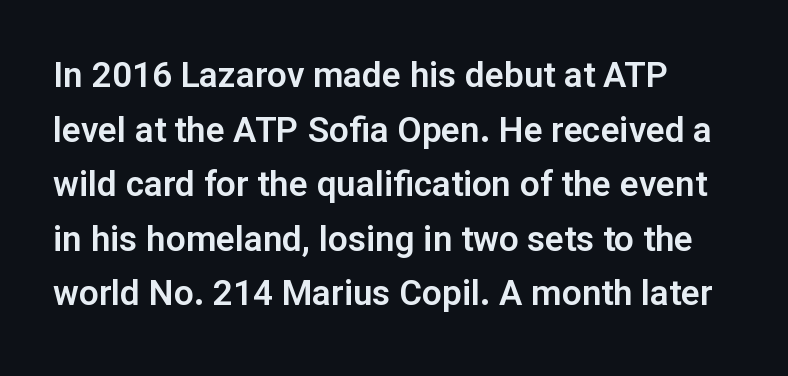
{"serif": "no", "italic": "no", "width": "normal", "stroke_contrast": "low", "x_height": "medium", "monospaced": "no", "underline": "no", "line_spacing": "normal", "line_spacing_ratio": 1.56, "letter_spacing": "normal", "letter_spacing_em": 0.0, "glyph_px": 35}
